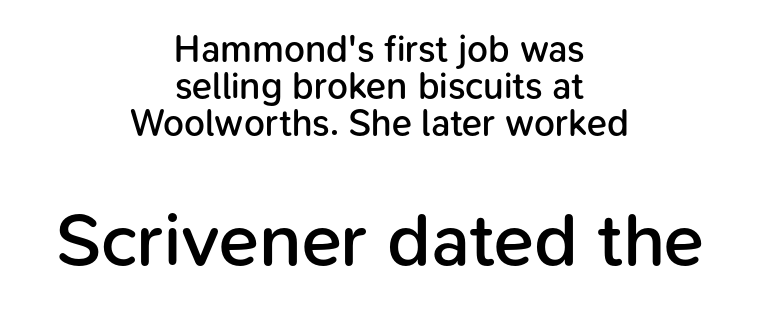
The image shows 74 px semibold sans-serif type, upright; set centered, tight line spacing (1.0x), normal letter spacing, not underlined; the second (bottom) block is 2.0x larger; low stroke contrast and a medium x-height.
